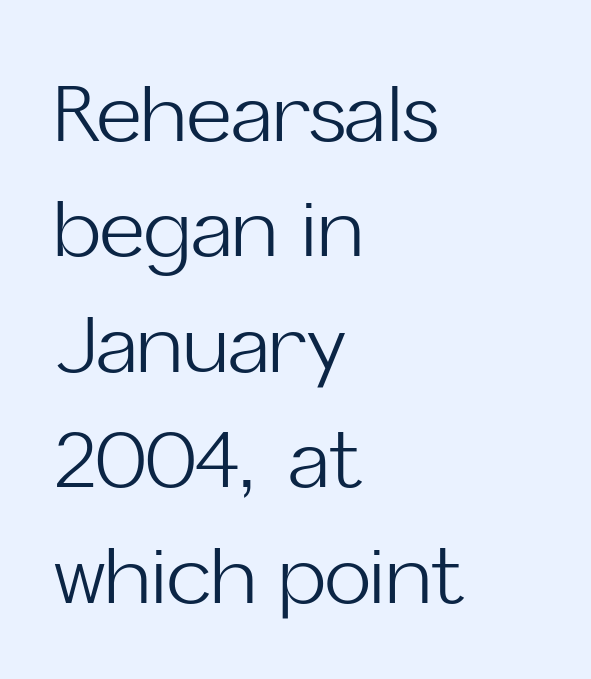
Q: Is the text bold? A: No.
Q: Is the text italic (slanted)? A: No, it is upright.
Q: Is the typeface a serif or a sans-serif typeface? A: Sans-serif.
Q: Is the text underlined? A: No.
Q: How is the paragraph aligned? A: Left-aligned.
Q: Is the spacing between letters normal or unusually wide? A: Normal.
Q: Is the spacing between lines tight, normal or loose? A: Normal.
Q: Width (condensed, normal, or wide)? A: Normal.
Q: Stroke contrast? A: Low.
Q: x-height? A: Medium.
Q: Monospaced? A: No.
